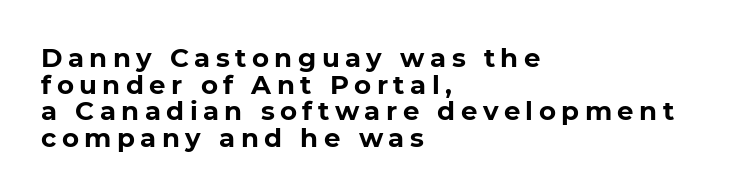
Q: Is the text bold? A: Yes.
Q: Is the text italic (slanted)? A: No, it is upright.
Q: Is the text underlined? A: No.
Q: How is the paragraph aligned? A: Left-aligned.
Q: Is the spacing between letters normal or unusually wide? A: Unusually wide.
Q: Is the spacing between lines tight, normal or loose? A: Tight.
